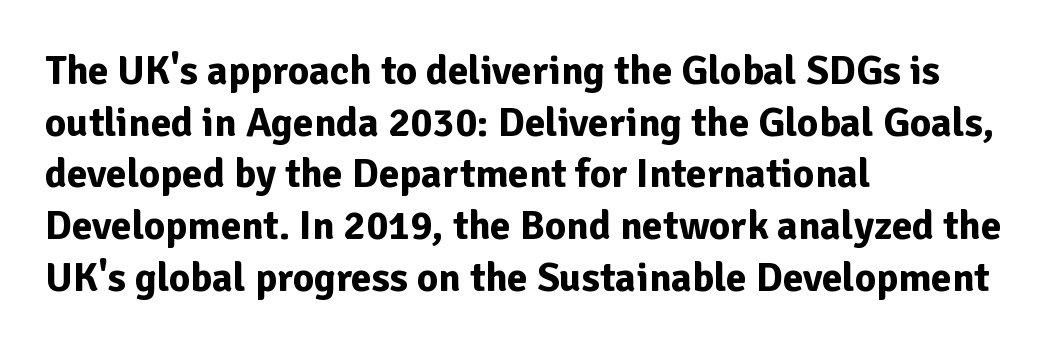
The image shows 41 px bold sans-serif type, upright; set left-aligned, normal line spacing (1.26x), normal letter spacing, not underlined; low stroke contrast and a medium x-height.
